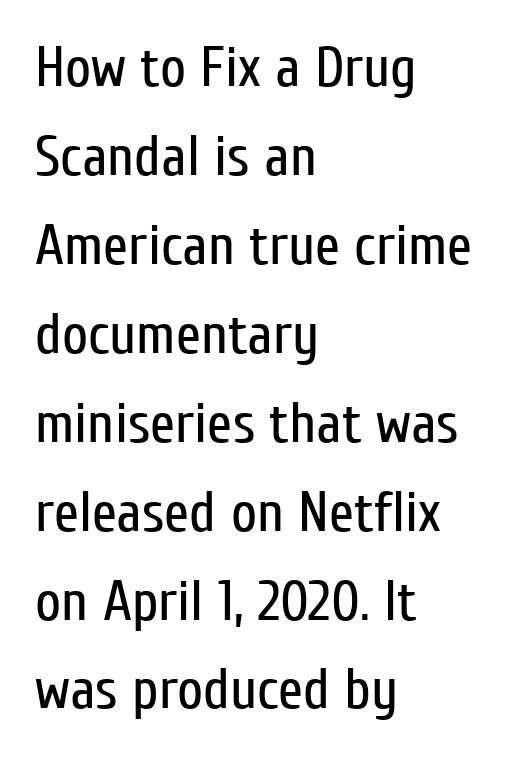
Q: Is the text bold? A: No.
Q: Is the text italic (slanted)? A: No, it is upright.
Q: Is the typeface a serif or a sans-serif typeface? A: Sans-serif.
Q: Is the text underlined? A: No.
Q: How is the paragraph aligned? A: Left-aligned.
Q: Is the spacing between letters normal or unusually wide? A: Normal.
Q: Is the spacing between lines tight, normal or loose? A: Normal.
Q: Width (condensed, normal, or wide)? A: Condensed.
Q: Stroke contrast? A: Low.
Q: x-height? A: Medium.
Q: Monospaced? A: No.
